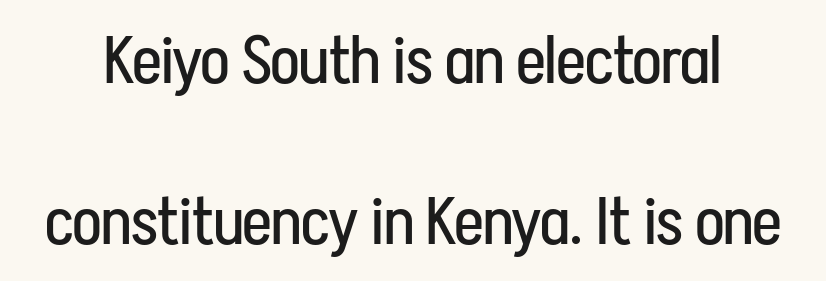
{"serif": "no", "italic": "no", "bold": "no", "weight": "regular", "width": "condensed", "stroke_contrast": "low", "x_height": "medium", "monospaced": "no", "underline": "no", "line_spacing": "loose", "line_spacing_ratio": 2.41, "letter_spacing": "normal", "letter_spacing_em": 0.0, "glyph_px": 67}
